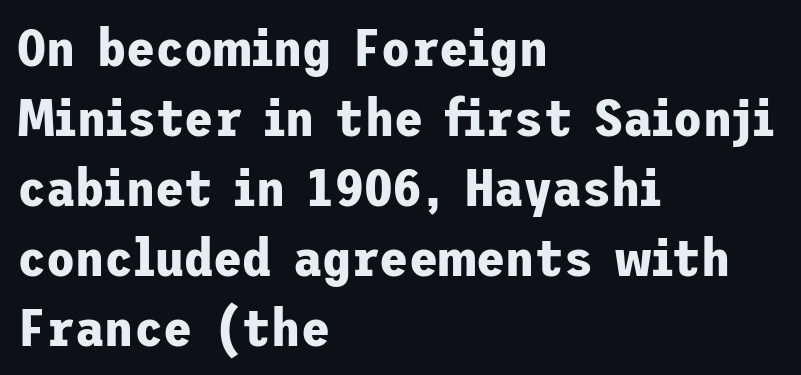
{"serif": "no", "italic": "no", "bold": "yes", "weight": "bold", "width": "normal", "stroke_contrast": "low", "x_height": "medium", "underline": "no", "align": "left", "line_spacing": "normal", "line_spacing_ratio": 1.32, "letter_spacing": "normal", "letter_spacing_em": 0.0, "glyph_px": 53}
